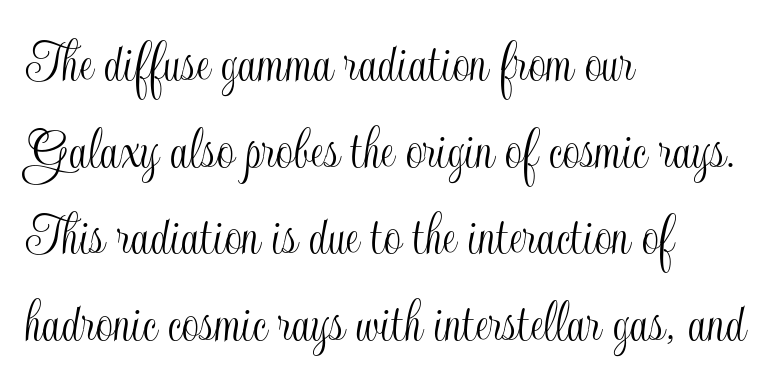
{"width": "condensed", "x_height": "small", "monospaced": "no", "underline": "no", "align": "left", "line_spacing": "normal", "line_spacing_ratio": 1.42, "letter_spacing": "normal", "letter_spacing_em": 0.0, "glyph_px": 61}
